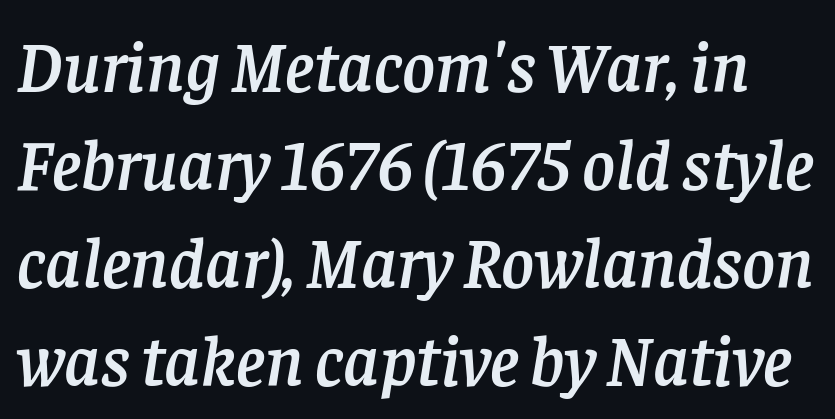
{"serif": "yes", "italic": "yes", "lean": "right", "slant_degrees": 8, "width": "normal", "stroke_contrast": "low", "x_height": "large", "monospaced": "no", "underline": "no", "line_spacing": "normal", "line_spacing_ratio": 1.38, "letter_spacing": "normal", "letter_spacing_em": 0.0, "glyph_px": 71}
